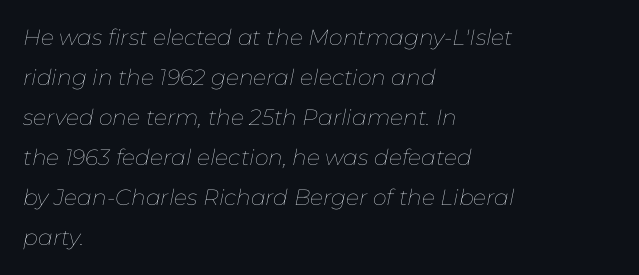
{"italic": "yes", "lean": "right", "slant_degrees": 11, "bold": "no", "underline": "no", "align": "left", "line_spacing_ratio": 1.82, "letter_spacing": "normal", "letter_spacing_em": 0.0, "glyph_px": 22}
